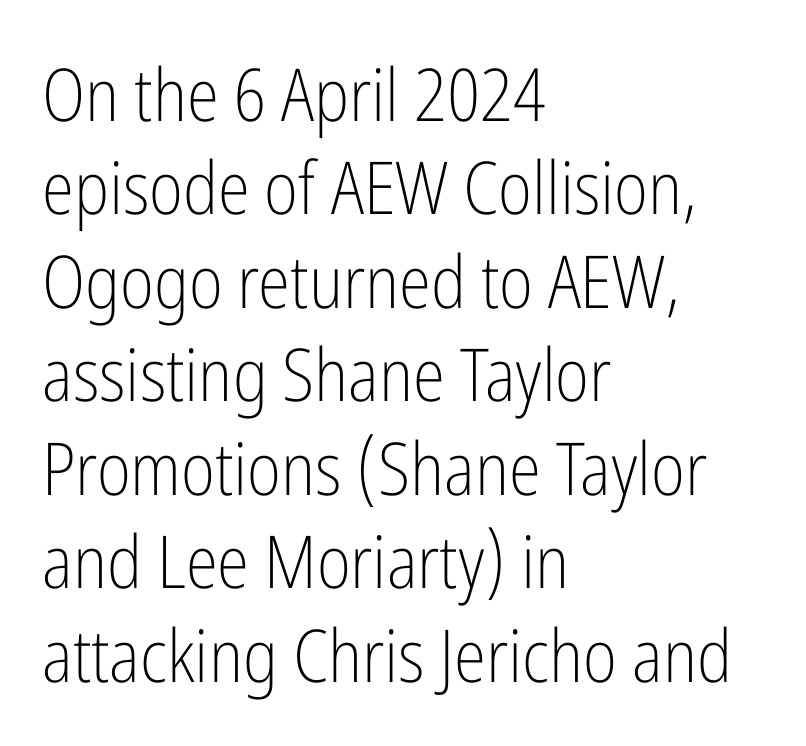
Bare-footed words on every line. Stems and bowls with no extra thickness — not bold. Is this a fixed-width face? No — the glyphs have proportional, varying widths. Compared with a centered layout, this one pins lines to the left instead. You can tell it's not italic because the verticals are truly vertical.
